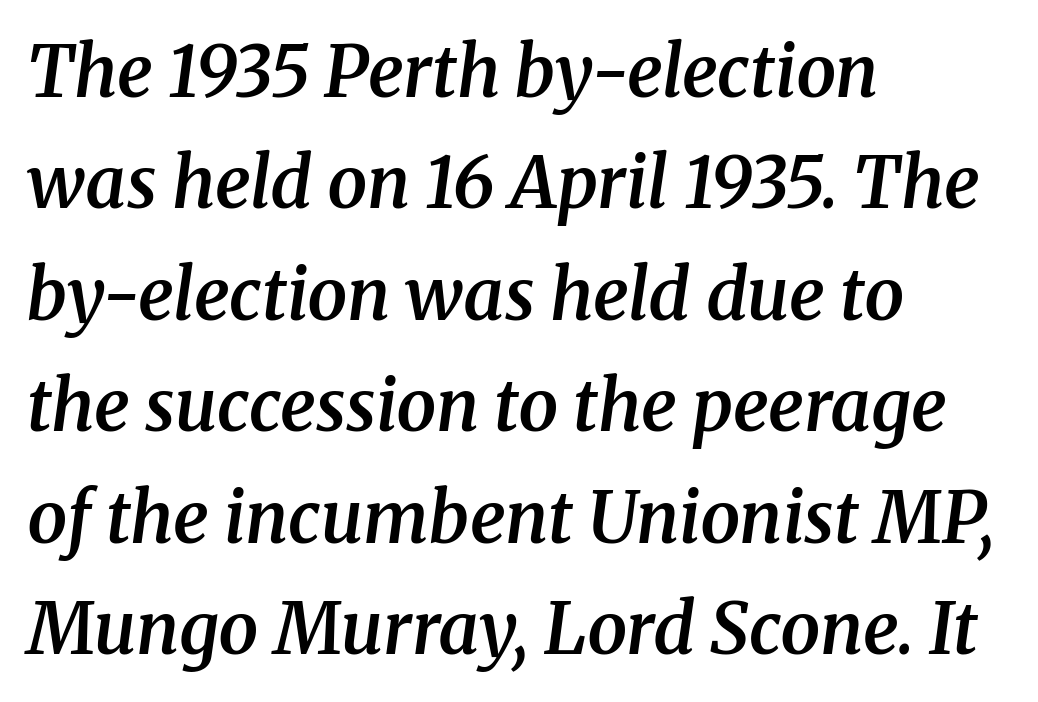
Q: Is the text bold? A: Semi-bold.
Q: Is the text italic (slanted)? A: Yes, it leans right by about 8 degrees.
Q: Is the typeface a serif or a sans-serif typeface? A: Serif.
Q: Is the text underlined? A: No.
Q: How is the paragraph aligned? A: Left-aligned.
Q: Is the spacing between letters normal or unusually wide? A: Normal.
Q: Is the spacing between lines tight, normal or loose? A: Normal.
Q: Width (condensed, normal, or wide)? A: Normal.
Q: Stroke contrast? A: Medium.
Q: x-height? A: Medium.
Q: Monospaced? A: No.
